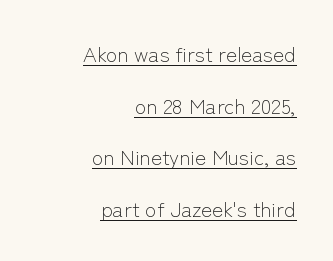
Q: Is the text bold? A: No.
Q: Is the text italic (slanted)? A: No, it is upright.
Q: Is the text underlined? A: Yes.
Q: How is the paragraph aligned? A: Right-aligned.
Q: Is the spacing between letters normal or unusually wide? A: Normal.
Q: Is the spacing between lines tight, normal or loose? A: Loose.
